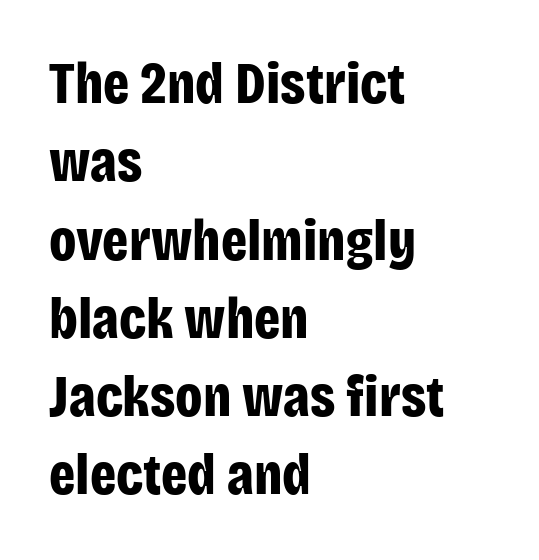
Quick note: interline space is typical. Italic? Not at all — the glyphs are vertical. Classification — sans serif. This sample has the flowing, uneven cadence of proportional lettering. The letterforms sit shoulder to shoulder at normal distance. The words here are not underlined.
